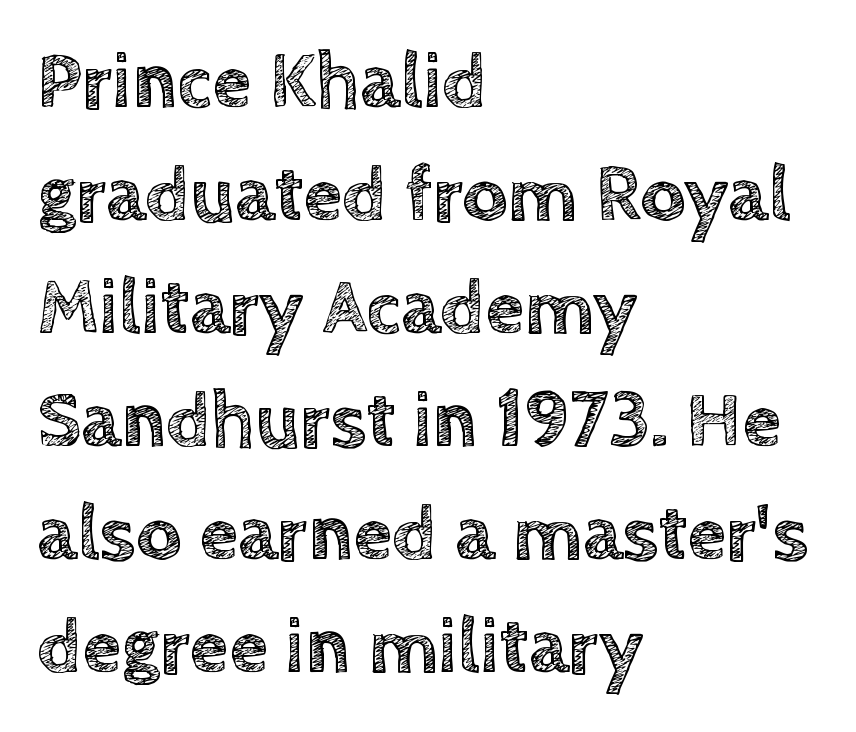
{"italic": "no", "width": "normal", "x_height": "large", "monospaced": "no", "underline": "no", "align": "left", "line_spacing": "normal", "line_spacing_ratio": 1.43, "letter_spacing": "normal", "letter_spacing_em": 0.0, "glyph_px": 79}
